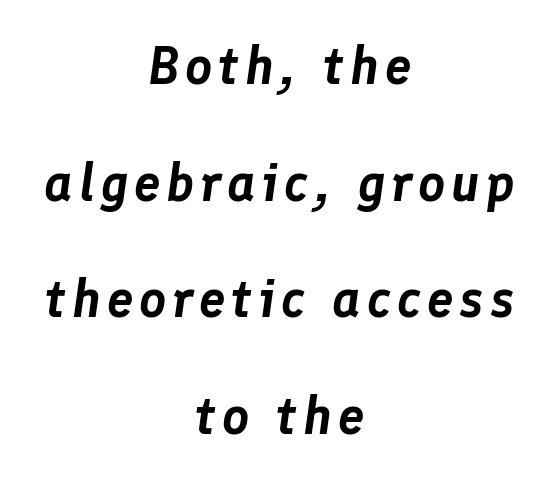
{"italic": "yes", "lean": "right", "slant_degrees": 8, "width": "normal", "stroke_contrast": "low", "x_height": "medium", "monospaced": "no", "underline": "no", "align": "center", "line_spacing": "loose", "line_spacing_ratio": 2.2, "glyph_px": 53}
